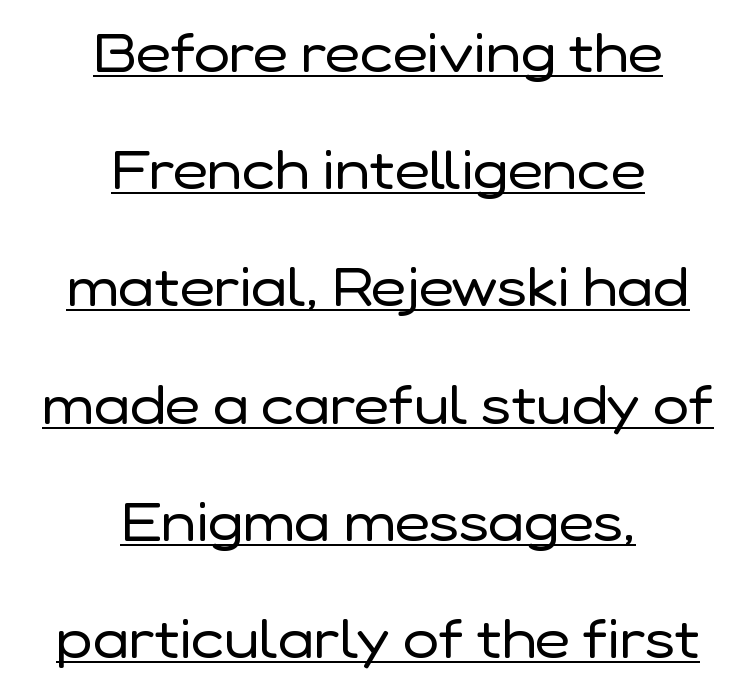
The image shows 54 px regular-weight sans-serif type, upright; set centered, loose line spacing (2.17x), normal letter spacing, underlined; low stroke contrast and a medium x-height.
